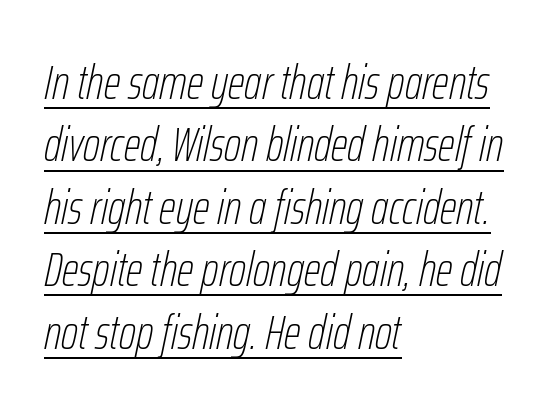
{"italic": "yes", "lean": "right", "slant_degrees": 12, "bold": "no", "weight": "thin", "width": "condensed", "stroke_contrast": "low", "x_height": "medium", "monospaced": "no", "underline": "yes", "align": "left", "line_spacing": "normal", "line_spacing_ratio": 1.3, "letter_spacing": "normal", "letter_spacing_em": 0.0, "glyph_px": 48}
